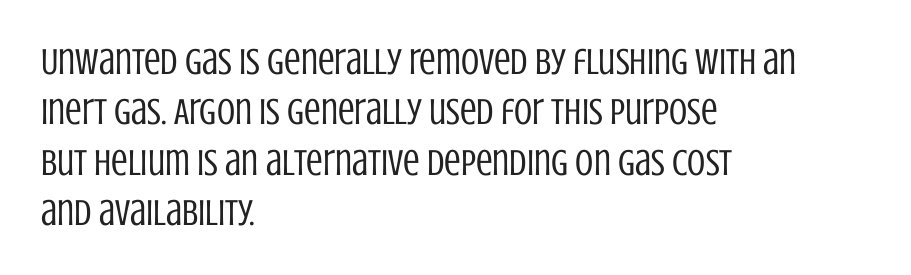
The face used here is a sans, in the tradition of grotesques and geometrics. The passage shown is typed in a proportional face where columns would drift. If you measured baseline to baseline, you'd find a middling distance. Descenders are the only things crossing below the line.
